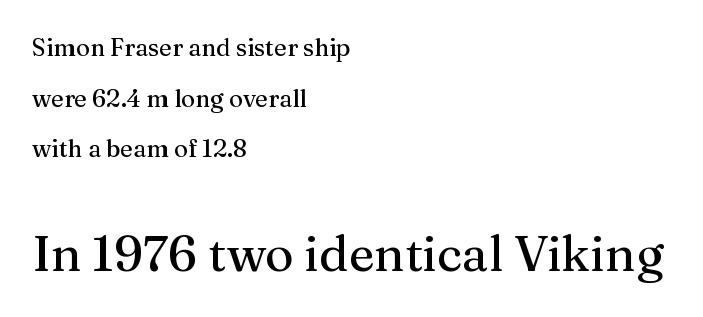
Q: Is the text italic (slanted)? A: No, it is upright.
Q: Is the typeface a serif or a sans-serif typeface? A: Serif.
Q: Is the text underlined? A: No.
Q: How is the paragraph aligned? A: Left-aligned.
Q: Is the spacing between letters normal or unusually wide? A: Normal.
Q: Is the spacing between lines tight, normal or loose? A: Loose.
Q: Which block of text is set in a larger size, the first (top) or the second (bottom)? A: The second (bottom) one.
Q: Width (condensed, normal, or wide)? A: Normal.
Q: Stroke contrast? A: Medium.
Q: x-height? A: Medium.
Q: Monospaced? A: No.
